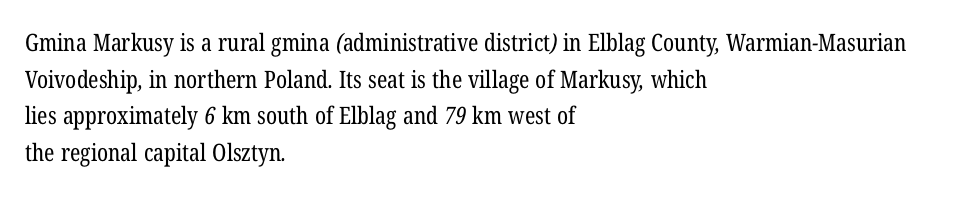
The image shows 24 px text type; set left-aligned, normal line spacing (1.53x), normal letter spacing, not underlined.
